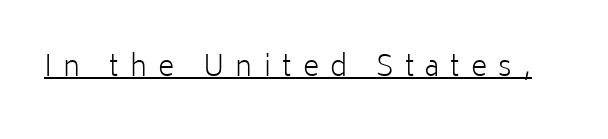
The image shows 28 px light sans-serif type, upright; set unusually wide letter spacing (+0.4 em), underlined; low stroke contrast and a medium x-height.
